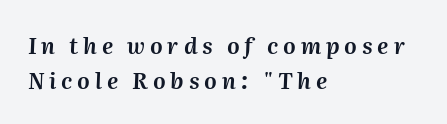
Just letters on the line, the space beneath them empty. The lines are quadded left. The glyphs look as if they've been sheared to an angle. Between one letter and the next there's a generous, obvious gap. This block has exactly the height ordinary leading produces.
